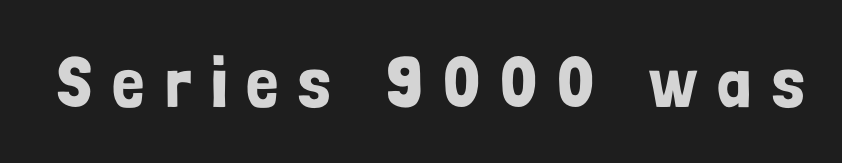
Q: Is the text italic (slanted)? A: No, it is upright.
Q: Is the typeface a serif or a sans-serif typeface? A: Sans-serif.
Q: Is the text underlined? A: No.
Q: Is the spacing between letters normal or unusually wide? A: Unusually wide.
Q: Width (condensed, normal, or wide)? A: Condensed.
Q: Stroke contrast? A: Low.
Q: x-height? A: Medium.
Q: Monospaced? A: No.
